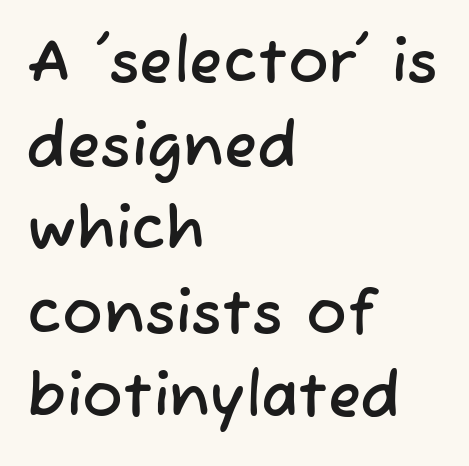
The image shows 61 px sans-serif type; set left-aligned, normal line spacing (1.37x), normal letter spacing, not underlined; low stroke contrast and a medium x-height.
